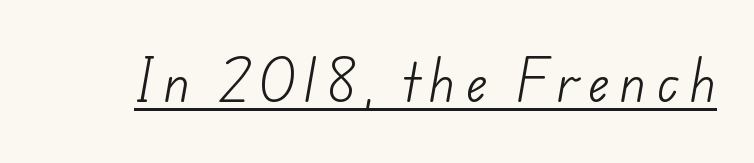
Loose tracking; the words dissolve into strings of separated letters. These lines are rendered in a variable-pitch font. Bold? No — there's no thickening of the strokes. You can see a thin bar hugging the bottom of the glyphs. No feet cap the strokes, marking this as sans-serif type.
